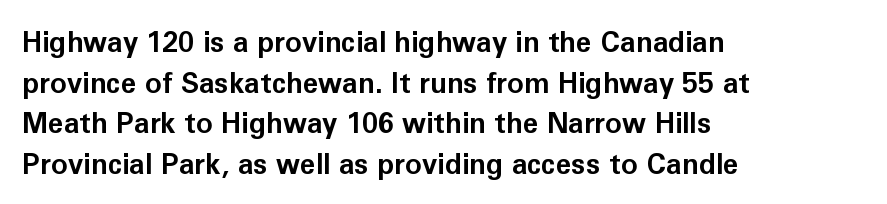
The image shows 28 px bold sans-serif type, upright; set left-aligned, normal line spacing (1.45x), normal letter spacing, not underlined; low stroke contrast and a medium x-height.
